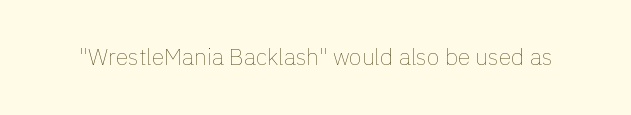
The type is set solid horizontally, with unmodified tracking. Words float on clear page, feet unadorned. A quiet, ordinary-to-light weight characterises the typeface. The type sits square on the baseline with zero lean.
